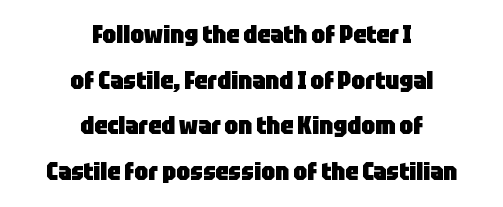
{"italic": "no", "bold": "yes", "underline": "no", "align": "center", "line_spacing_ratio": 1.83, "letter_spacing": "normal", "letter_spacing_em": 0.0, "glyph_px": 25}
